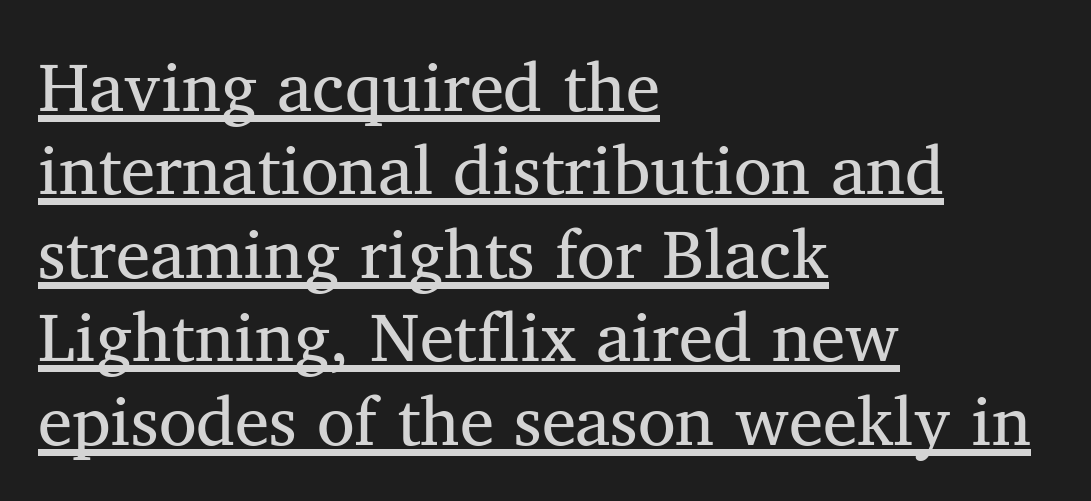
Honestly, the letter spacing is just normal — you wouldn't notice it. The compositor pushed each line to the left boundary. The characters display serif detailing at their extremities. Varying glyph widths throughout — classic text-font behaviour. The rendered words wear a rule along their underside.
